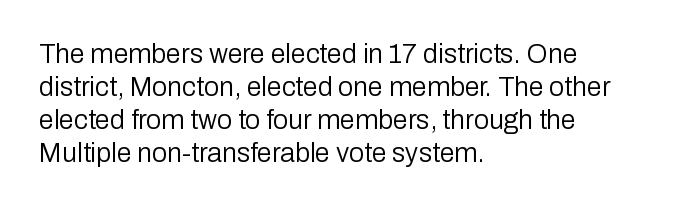
{"italic": "no", "bold": "no", "underline": "no", "align": "left", "line_spacing_ratio": 1.22, "letter_spacing": "normal", "letter_spacing_em": 0.0, "glyph_px": 27}
